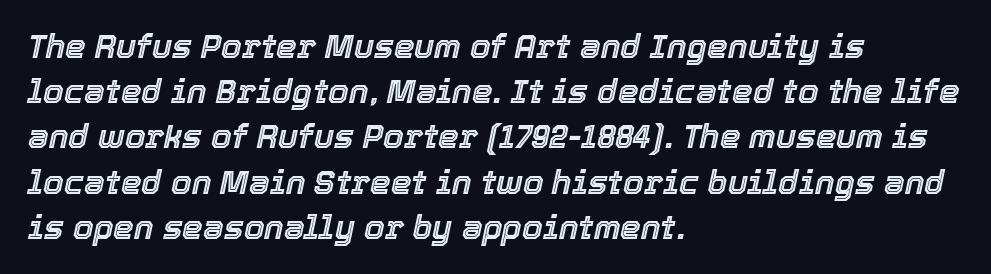
Q: Is the text italic (slanted)? A: Yes, it leans right by about 12 degrees.
Q: Is the text underlined? A: No.
Q: How is the paragraph aligned? A: Left-aligned.
Q: Is the spacing between letters normal or unusually wide? A: Normal.
Q: Is the spacing between lines tight, normal or loose? A: Normal.
Q: Width (condensed, normal, or wide)? A: Normal.
Q: x-height? A: Medium.
Q: Monospaced? A: No.
